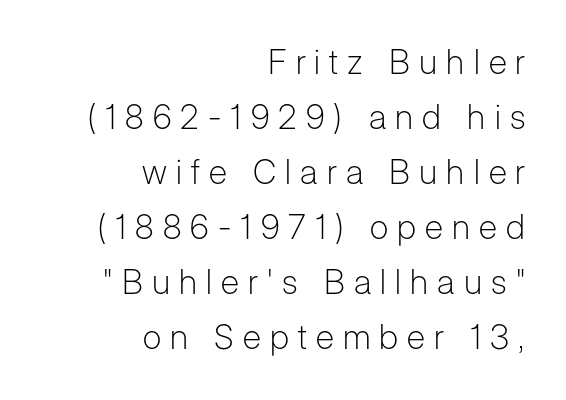
{"serif": "no", "italic": "no", "bold": "no", "weight": "light", "width": "normal", "stroke_contrast": "low", "x_height": "medium", "monospaced": "no", "underline": "no", "align": "right", "line_spacing": "normal", "line_spacing_ratio": 1.62, "letter_spacing": "wide", "letter_spacing_em": 0.27, "glyph_px": 34}
